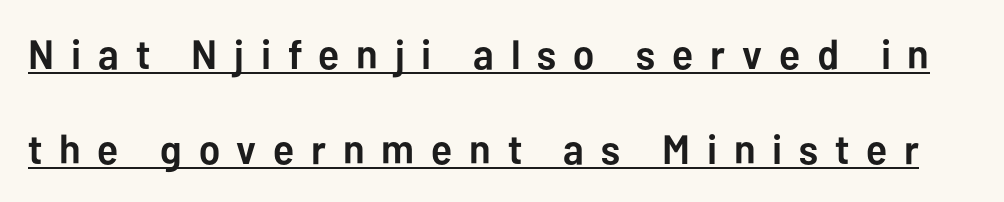
Leading: increased. Loose tracking; the words dissolve into strings of separated letters. Looks like regular typesetting: each glyph gets only the width it needs. Ordinary non-slanted type is in use. In terms of weight, the rendering is a true, heavy bold.
